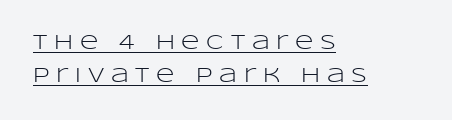
The characters are drawn with everyday or finer stroke widths. Caption: lettering with a line underneath. Look at the tracking — it's clearly loosened, letters drifting apart. Leading matches the norm, producing a regular column. Compared with a centered layout, this one pins lines to the left instead. Upright lettering throughout.
